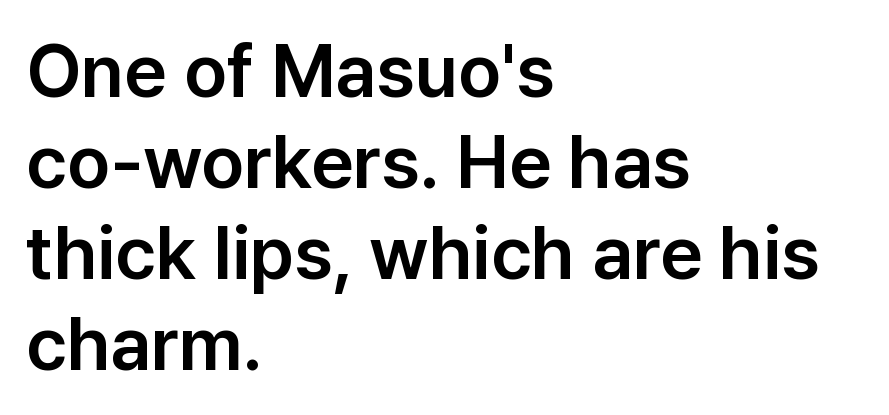
{"serif": "no", "italic": "no", "width": "normal", "stroke_contrast": "low", "x_height": "medium", "monospaced": "no", "underline": "no", "align": "left", "line_spacing_ratio": 1.23, "letter_spacing": "normal", "letter_spacing_em": 0.0, "glyph_px": 74}
